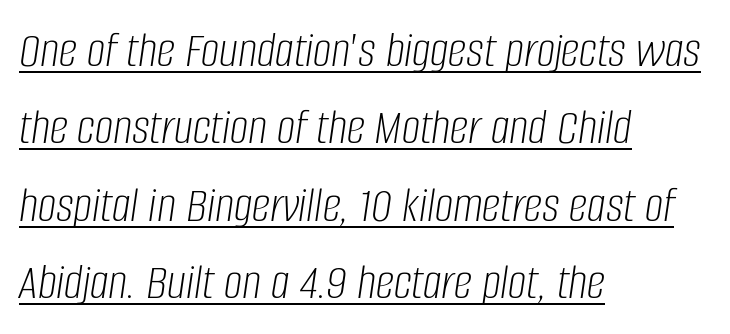
Successive baselines arrive at the customary interval. Here the designer chose a conventional face with non-uniform glyph widths. The rendering anchors every line to the left-hand side. Emphasis is given by a line drawn under the lettering. Weight class: somewhere from thin through regular.
